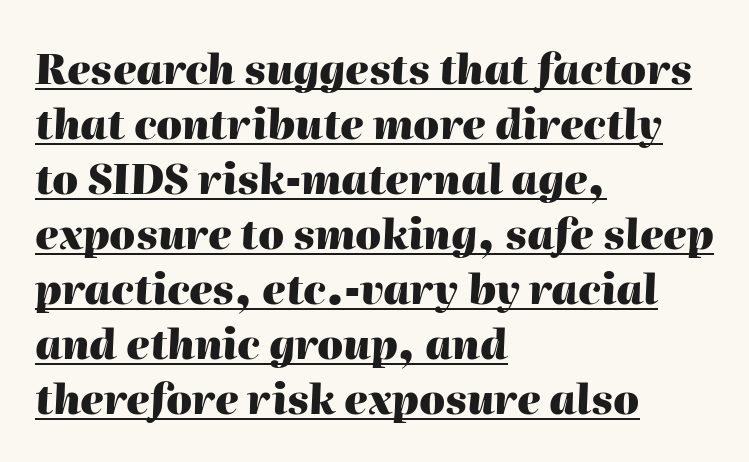
{"italic": "yes", "lean": "right", "slant_degrees": 2, "bold": "yes", "weight": "heavy", "width": "normal", "stroke_contrast": "high", "x_height": "medium", "monospaced": "no", "underline": "yes", "align": "left", "line_spacing": "normal", "line_spacing_ratio": 1.34, "letter_spacing": "normal", "letter_spacing_em": 0.0, "glyph_px": 41}
